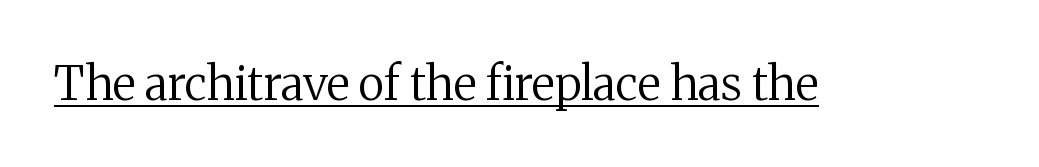
Q: Is the text bold? A: No.
Q: Is the text italic (slanted)? A: No, it is upright.
Q: Is the typeface a serif or a sans-serif typeface? A: Serif.
Q: Is the text underlined? A: Yes.
Q: Is the spacing between letters normal or unusually wide? A: Normal.
Q: Width (condensed, normal, or wide)? A: Normal.
Q: Stroke contrast? A: Medium.
Q: x-height? A: Medium.
Q: Monospaced? A: No.
